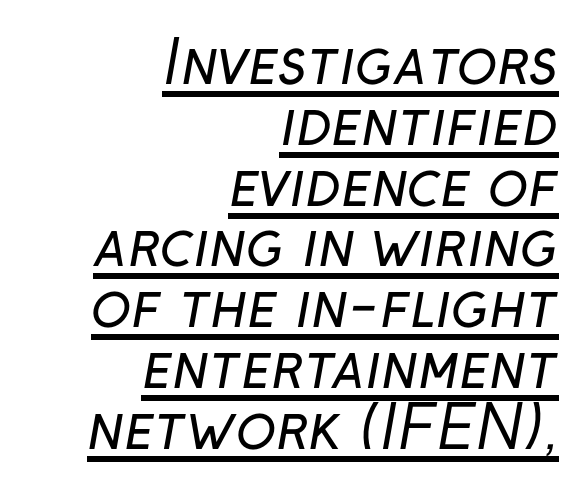
Q: Is the text bold? A: No.
Q: Is the typeface a serif or a sans-serif typeface? A: Sans-serif.
Q: Is the text underlined? A: Yes.
Q: How is the paragraph aligned? A: Right-aligned.
Q: Is the spacing between letters normal or unusually wide? A: Normal.
Q: Is the spacing between lines tight, normal or loose? A: Tight.
Q: Width (condensed, normal, or wide)? A: Normal.
Q: Stroke contrast? A: Low.
Q: x-height? A: Medium.
Q: Monospaced? A: No.
